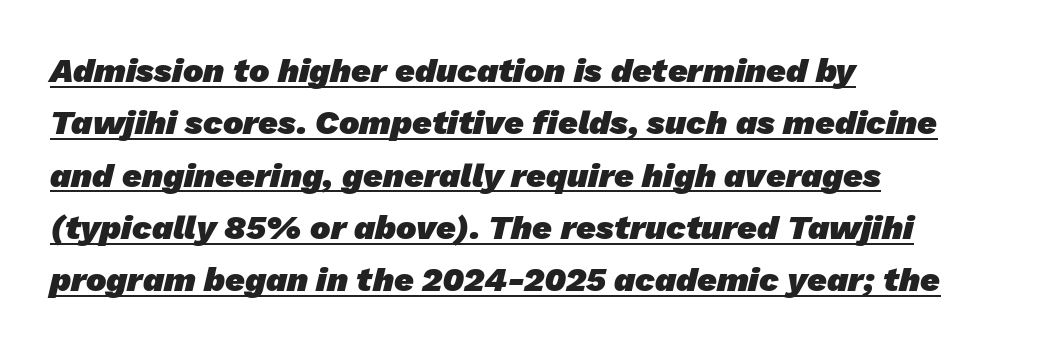
{"serif": "no", "bold": "yes", "weight": "heavy", "width": "normal", "stroke_contrast": "low", "x_height": "medium", "monospaced": "no", "underline": "yes", "align": "left", "line_spacing": "normal", "line_spacing_ratio": 1.54, "letter_spacing": "normal", "letter_spacing_em": 0.0, "glyph_px": 34}
